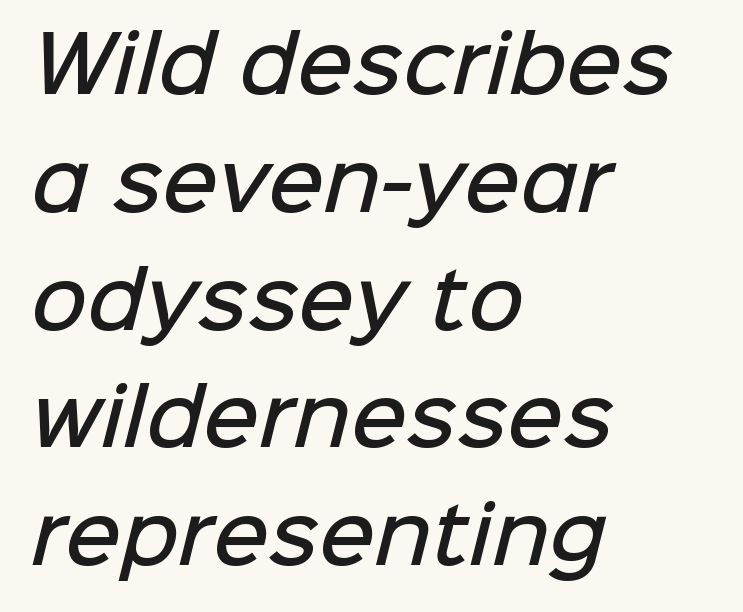
The image shows 77 px semibold sans-serif type; set left-aligned, normal line spacing (1.53x), normal letter spacing, not underlined; low stroke contrast and a medium x-height.
